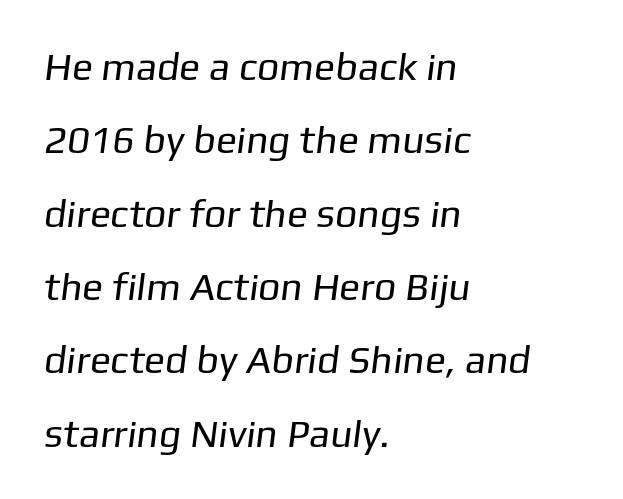
{"serif": "no", "bold": "no", "weight": "regular", "width": "normal", "stroke_contrast": "low", "x_height": "medium", "monospaced": "no", "underline": "no", "align": "left", "line_spacing_ratio": 1.88, "letter_spacing": "normal", "letter_spacing_em": 0.0, "glyph_px": 39}
